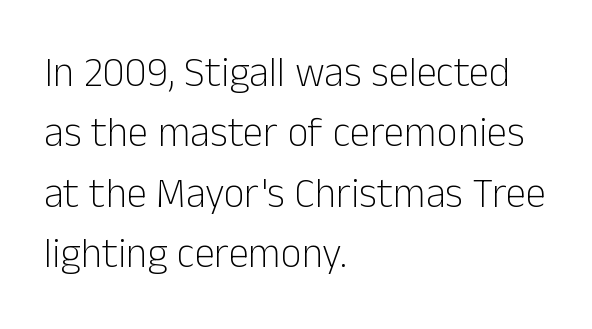
The image shows 41 px light sans-serif type, upright; set left-aligned, normal line spacing (1.47x), normal letter spacing, not underlined; low stroke contrast and a medium x-height.
